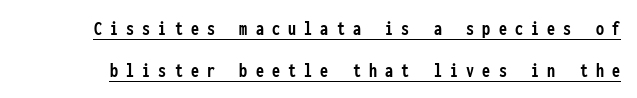
Q: Is the text bold? A: Yes.
Q: Is the text italic (slanted)? A: No, it is upright.
Q: Is the text underlined? A: Yes.
Q: Is the spacing between letters normal or unusually wide? A: Unusually wide.
Q: Is the spacing between lines tight, normal or loose? A: Loose.
